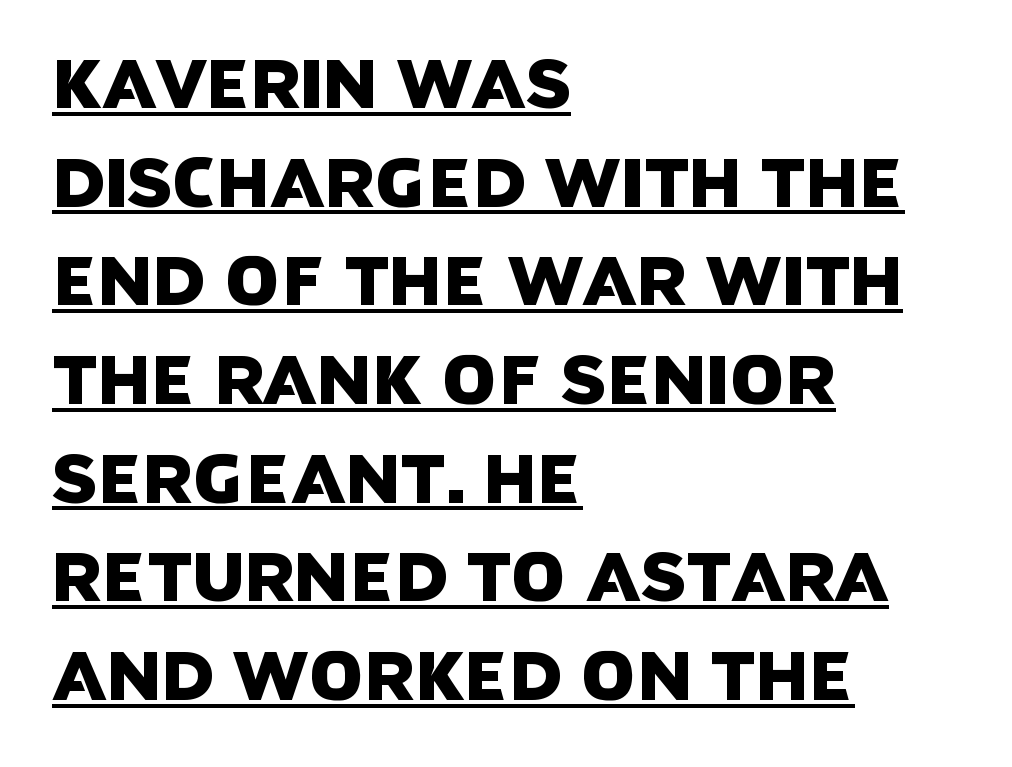
The image shows 69 px sans-serif type; set left-aligned, normal line spacing (1.43x), normal letter spacing, underlined; low stroke contrast and a large x-height.
